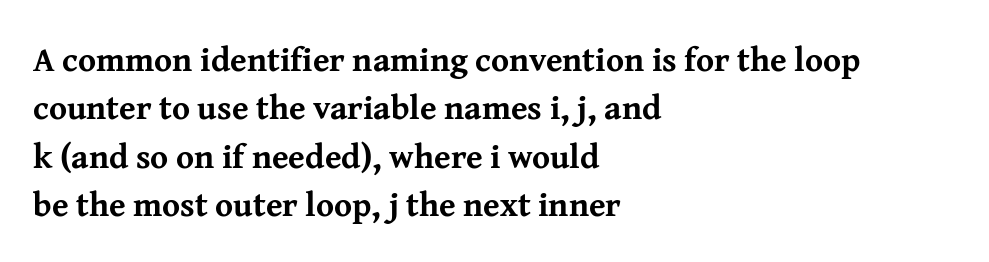
Q: Is the text bold? A: Yes.
Q: Is the text italic (slanted)? A: No, it is upright.
Q: Is the typeface a serif or a sans-serif typeface? A: Serif.
Q: Is the text underlined? A: No.
Q: How is the paragraph aligned? A: Left-aligned.
Q: Is the spacing between letters normal or unusually wide? A: Normal.
Q: Is the spacing between lines tight, normal or loose? A: Normal.
Q: Width (condensed, normal, or wide)? A: Normal.
Q: Stroke contrast? A: Medium.
Q: x-height? A: Medium.
Q: Monospaced? A: No.
